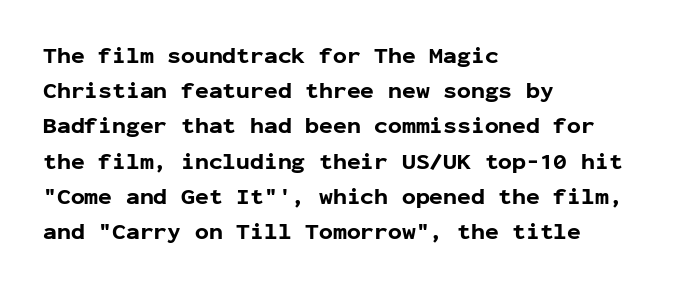
Q: Is the text bold? A: Yes.
Q: Is the text italic (slanted)? A: No, it is upright.
Q: Is the text underlined? A: No.
Q: How is the paragraph aligned? A: Left-aligned.
Q: Is the spacing between letters normal or unusually wide? A: Normal.
Q: Is the spacing between lines tight, normal or loose? A: Normal.
